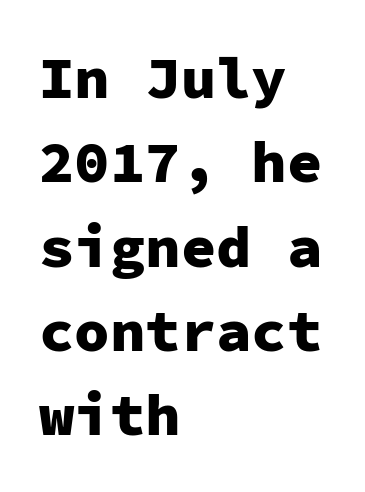
The image shows 59 px heavy sans-serif type, upright, monospaced; set left-aligned, normal line spacing (1.43x), normal letter spacing, not underlined; low stroke contrast and a medium x-height.
